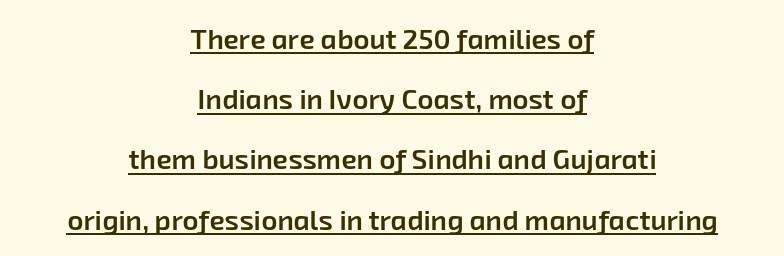
Q: Is the text bold? A: Semi-bold.
Q: Is the typeface a serif or a sans-serif typeface? A: Sans-serif.
Q: Is the text underlined? A: Yes.
Q: How is the paragraph aligned? A: Centered.
Q: Is the spacing between letters normal or unusually wide? A: Normal.
Q: Is the spacing between lines tight, normal or loose? A: Loose.
Q: Width (condensed, normal, or wide)? A: Normal.
Q: Stroke contrast? A: Low.
Q: x-height? A: Medium.
Q: Monospaced? A: No.
